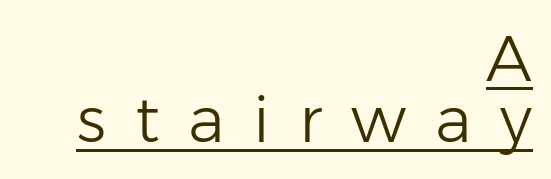
{"serif": "no", "italic": "no", "bold": "no", "weight": "light", "width": "normal", "stroke_contrast": "low", "x_height": "medium", "monospaced": "no", "underline": "yes", "align": "right", "line_spacing": "tight", "line_spacing_ratio": 0.96, "letter_spacing": "wide", "letter_spacing_em": 0.45, "glyph_px": 64}
